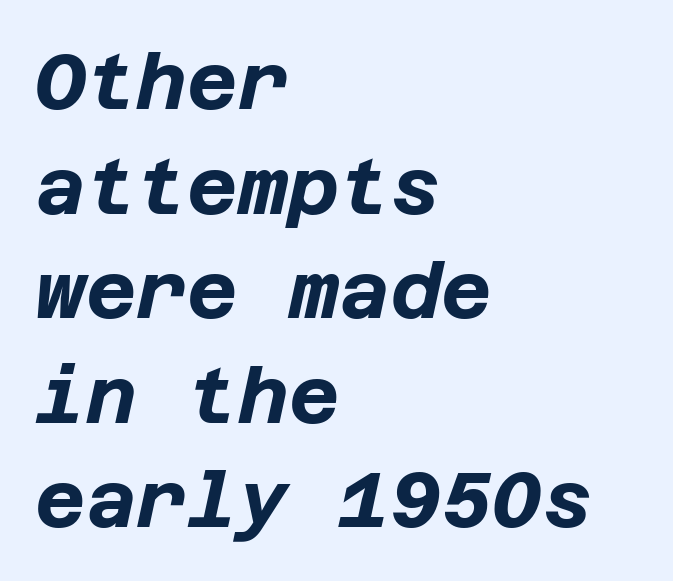
Quick note: italic. Each word holds together tightly as a unit, with standard inter-letter gaps. Reading down the column, the eye jumps a familiar distance to each next line. This rendering uses left alignment, leaving the right contour irregular.
